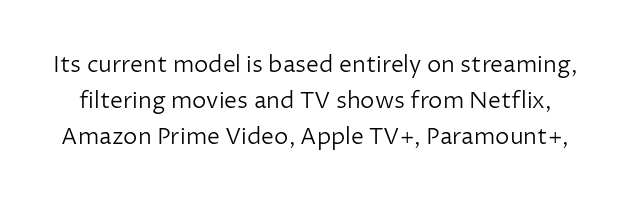
The font is comparable to plain body text, perhaps lighter. Honestly, the letter spacing is just normal — you wouldn't notice it. Ascenders rise straight up at ninety degrees. This block has exactly the height ordinary leading produces. The strip under each line holds only bare page.
